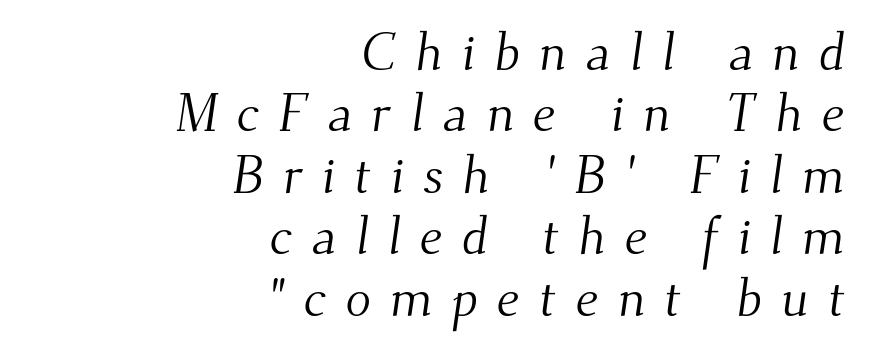
The image shows 53 px light serif type; set right-aligned, line spacing 1.16x, unusually wide letter spacing (+0.36 em), not underlined; medium stroke contrast and a small x-height.
